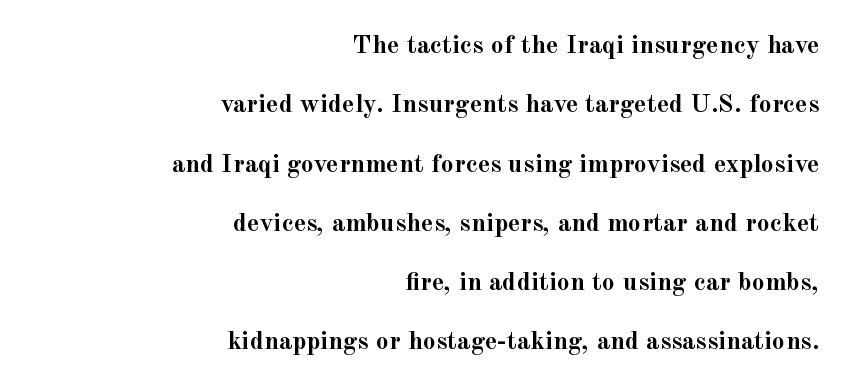
{"italic": "no", "bold": "yes", "underline": "no", "align": "right", "line_spacing": "loose", "line_spacing_ratio": 2.28, "letter_spacing": "normal", "letter_spacing_em": 0.0, "glyph_px": 26}
